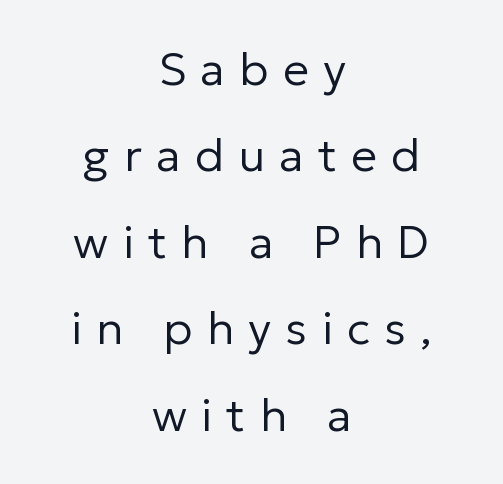
{"serif": "no", "italic": "no", "bold": "no", "weight": "regular", "width": "normal", "stroke_contrast": "low", "x_height": "medium", "monospaced": "no", "underline": "no", "align": "center", "line_spacing_ratio": 1.88, "letter_spacing": "wide", "letter_spacing_em": 0.31, "glyph_px": 46}
